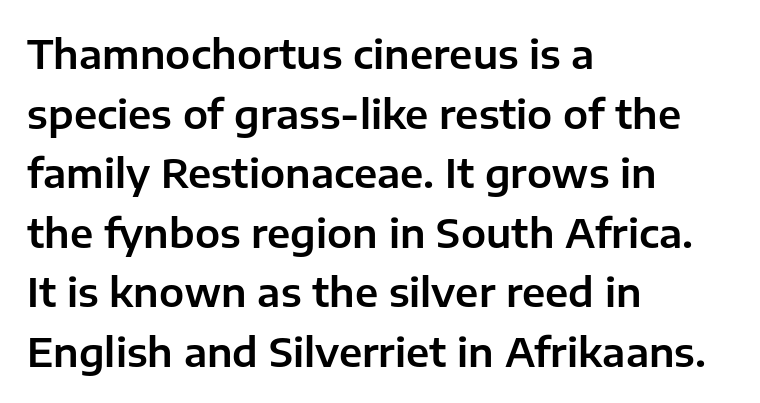
The image shows 40 px sans-serif type, upright; set left-aligned, normal line spacing (1.49x), normal letter spacing, not underlined; low stroke contrast and a medium x-height.
